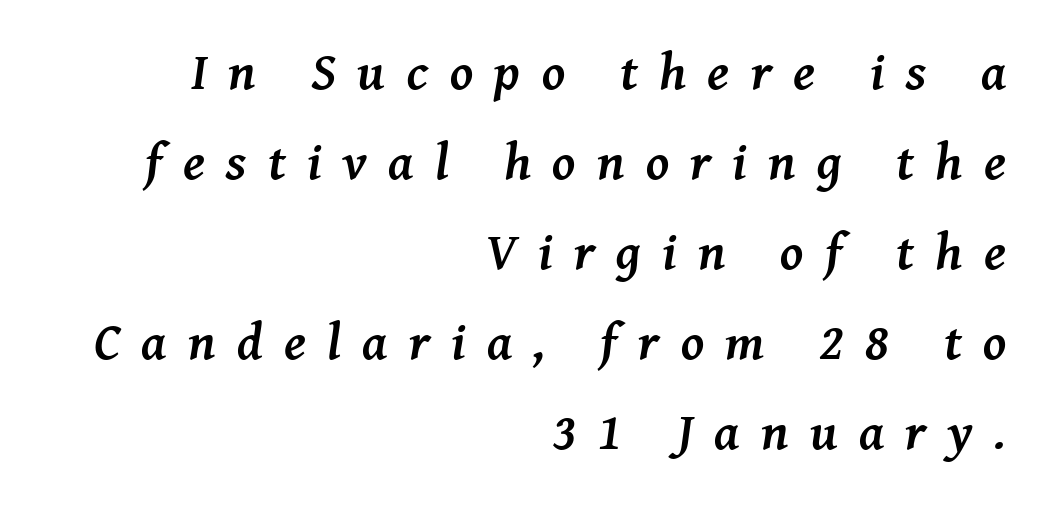
{"serif": "yes", "italic": "yes", "lean": "right", "slant_degrees": 8, "bold": "yes", "weight": "semibold", "width": "normal", "stroke_contrast": "medium", "x_height": "medium", "monospaced": "no", "underline": "no", "align": "right", "line_spacing_ratio": 1.73, "letter_spacing": "wide", "letter_spacing_em": 0.41, "glyph_px": 52}
